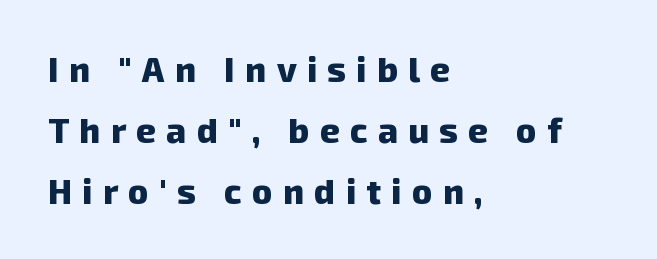
Grotesque or geometric, the face here clearly has no serifs. Heavy-handed strokes throughout: this text is bold. No word sits above an underline. The lines are quadded left. A typesetter would call this proportional, since set widths differ per character.
